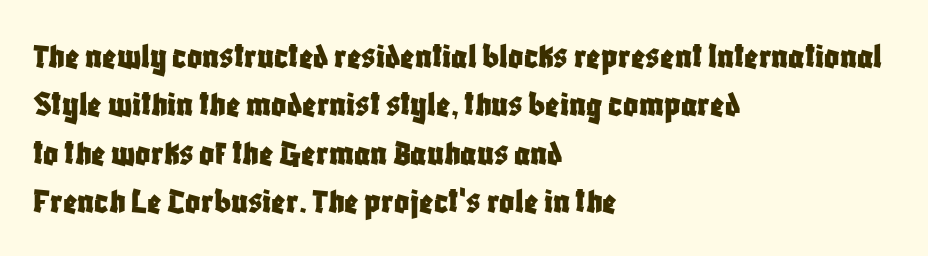
{"serif": "no", "italic": "no", "width": "condensed", "stroke_contrast": "low", "x_height": "large", "monospaced": "no", "underline": "no", "align": "left", "line_spacing": "normal", "line_spacing_ratio": 1.31, "letter_spacing": "normal", "letter_spacing_em": 0.0, "glyph_px": 37}
